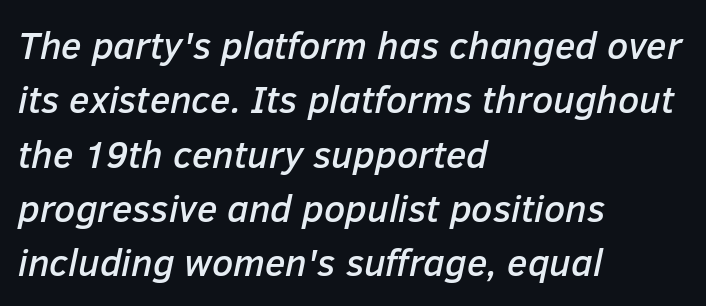
Visually the block forms a straight wall on the left and a jagged coastline on the right. Summary of vertical rhythm: regular, with standard interline spacing. A bare baseline throughout the passage. The typography opts for an oblique posture over an upright one. Note the varied advance widths — an 'i' is clearly narrower than an 'm'. In terms of letterspacing, this is plain default setting.
